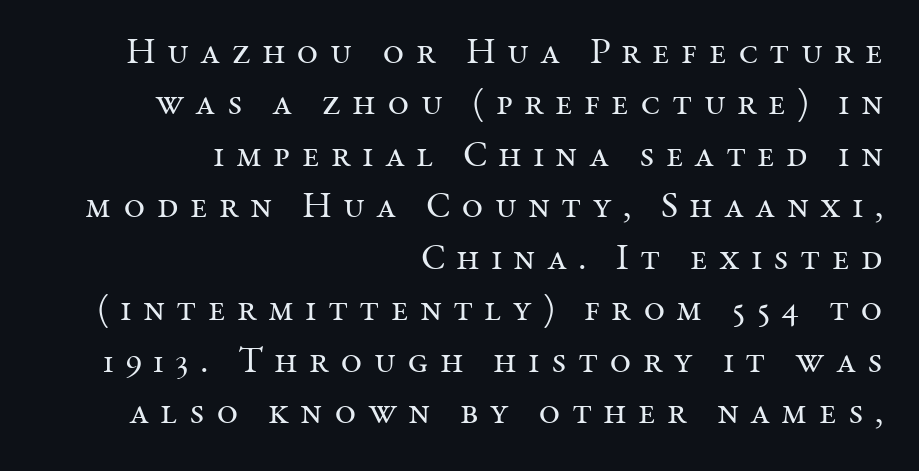
The image shows 37 px regular-weight serif type, upright; set right-aligned, normal line spacing (1.39x), unusually wide letter spacing (+0.3 em), not underlined; medium stroke contrast and a medium x-height.
